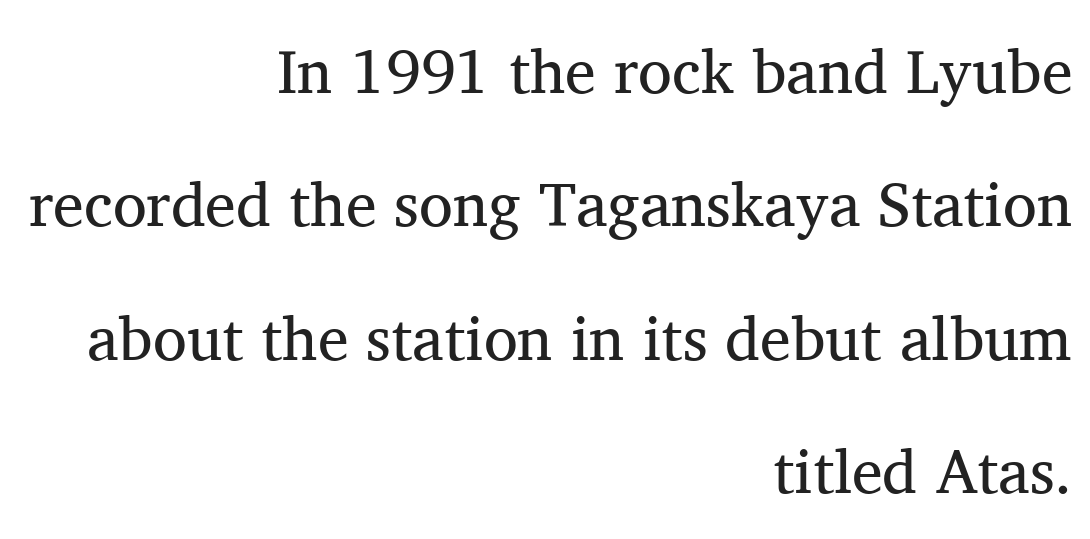
Q: Is the text bold? A: No.
Q: Is the text italic (slanted)? A: No, it is upright.
Q: Is the typeface a serif or a sans-serif typeface? A: Serif.
Q: Is the text underlined? A: No.
Q: How is the paragraph aligned? A: Right-aligned.
Q: Is the spacing between letters normal or unusually wide? A: Normal.
Q: Is the spacing between lines tight, normal or loose? A: Loose.
Q: Width (condensed, normal, or wide)? A: Normal.
Q: Stroke contrast? A: Medium.
Q: x-height? A: Medium.
Q: Monospaced? A: No.
